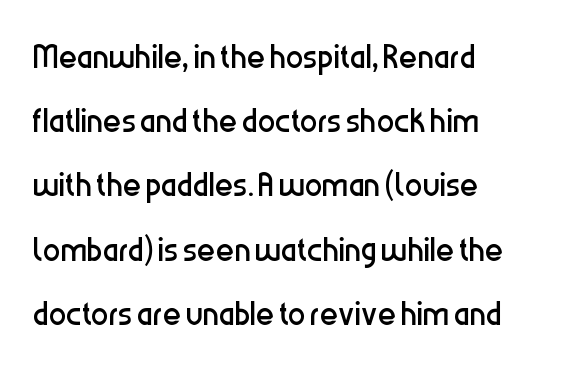
Q: Is the text bold? A: No.
Q: Is the text italic (slanted)? A: No, it is upright.
Q: Is the typeface a serif or a sans-serif typeface? A: Sans-serif.
Q: Is the text underlined? A: No.
Q: How is the paragraph aligned? A: Left-aligned.
Q: Is the spacing between letters normal or unusually wide? A: Normal.
Q: Is the spacing between lines tight, normal or loose? A: Normal.
Q: Width (condensed, normal, or wide)? A: Condensed.
Q: Stroke contrast? A: Low.
Q: x-height? A: Medium.
Q: Monospaced? A: No.
